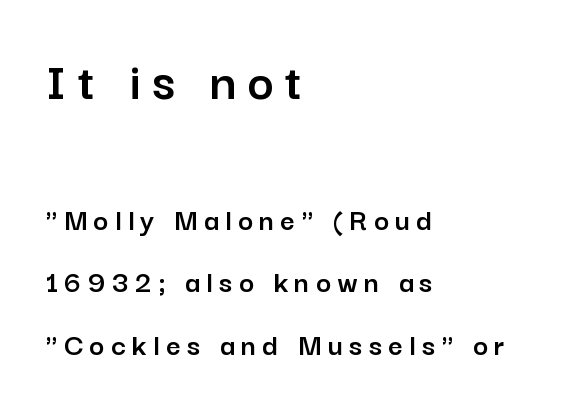
The passage shown is typed in a proportional face where columns would drift. A great deal of white space separates one row of letters from the next. Unmarked baselines from the first word to the last. Stroke terminals: plain, sans-serif. This is roman type, the default non-slanted kind. These lines stack with their left ends in a neat column.
